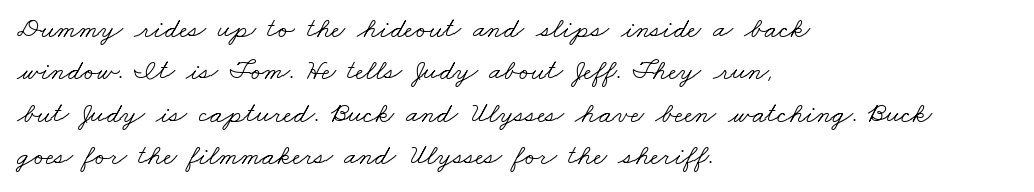
The image shows 29 px light, wide serif type; set left-aligned, normal line spacing (1.46x), normal letter spacing, not underlined; low stroke contrast and a small x-height.
